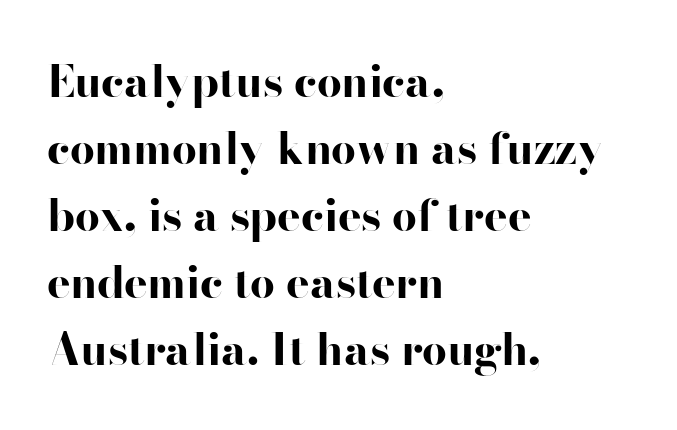
The image shows 44 px bold, wide sans-serif type, upright; set left-aligned, normal line spacing (1.52x), normal letter spacing, not underlined; high stroke contrast and a small x-height.
